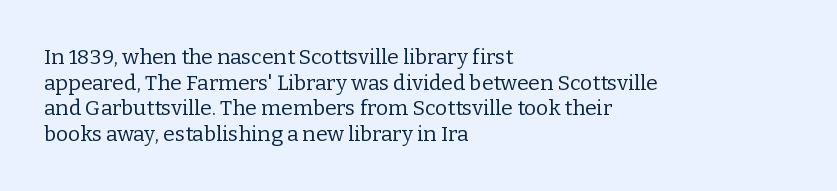
Q: Is the text bold? A: No.
Q: Is the text italic (slanted)? A: No, it is upright.
Q: Is the text underlined? A: No.
Q: How is the paragraph aligned? A: Left-aligned.
Q: Is the spacing between letters normal or unusually wide? A: Normal.
